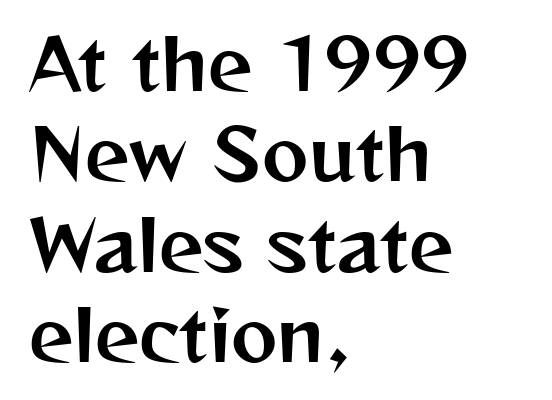
{"serif": "no", "italic": "no", "width": "normal", "stroke_contrast": "medium", "x_height": "medium", "monospaced": "no", "underline": "no", "align": "left", "line_spacing": "normal", "line_spacing_ratio": 1.29, "letter_spacing": "normal", "letter_spacing_em": 0.0, "glyph_px": 70}
